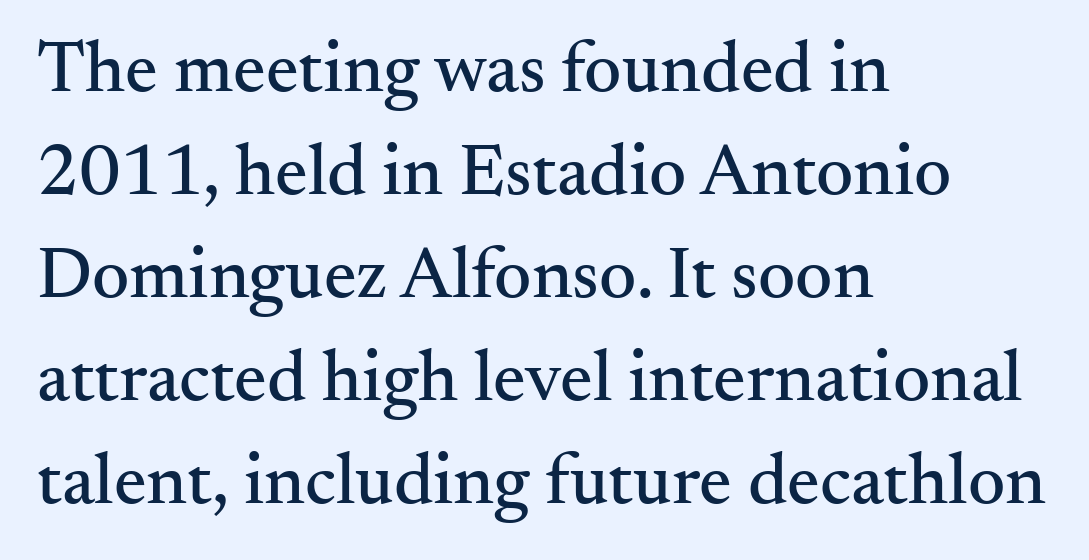
{"serif": "yes", "italic": "no", "width": "normal", "stroke_contrast": "medium", "x_height": "small", "monospaced": "no", "underline": "no", "align": "left", "line_spacing": "normal", "line_spacing_ratio": 1.41, "letter_spacing": "normal", "letter_spacing_em": 0.0, "glyph_px": 73}
